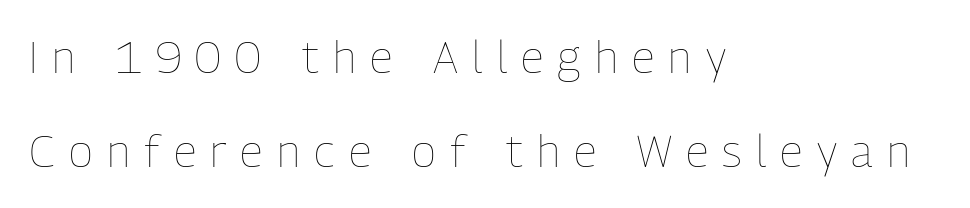
The image shows 45 px thin, condensed type, upright; set left-aligned, loose line spacing (2.09x), unusually wide letter spacing (+0.32 em), not underlined; low stroke contrast and a medium x-height.
